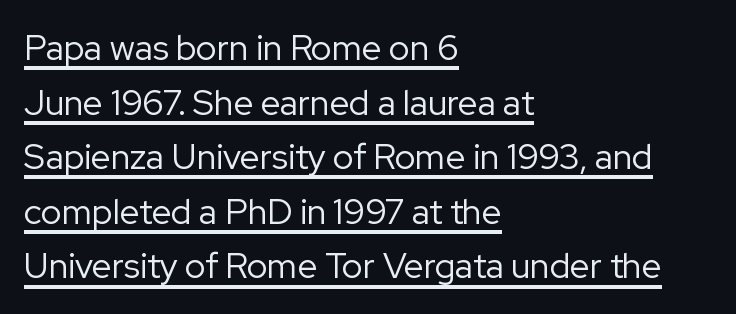
Q: Is the text bold? A: No.
Q: Is the text italic (slanted)? A: No, it is upright.
Q: Is the typeface a serif or a sans-serif typeface? A: Sans-serif.
Q: Is the text underlined? A: Yes.
Q: How is the paragraph aligned? A: Left-aligned.
Q: Is the spacing between letters normal or unusually wide? A: Normal.
Q: Is the spacing between lines tight, normal or loose? A: Normal.
Q: Width (condensed, normal, or wide)? A: Normal.
Q: Stroke contrast? A: Low.
Q: x-height? A: Medium.
Q: Monospaced? A: No.
